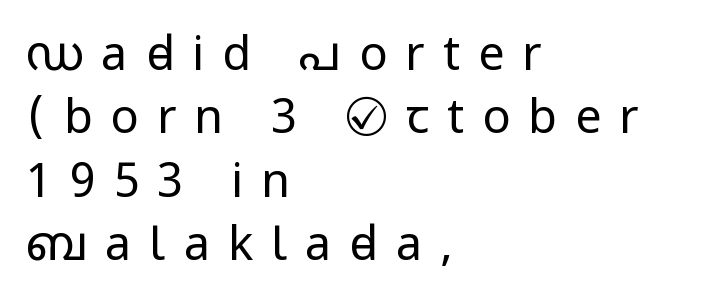
{"serif": "no", "italic": "no", "bold": "no", "weight": "regular", "width": "condensed", "stroke_contrast": "low", "x_height": "large", "monospaced": "no", "underline": "no", "align": "left", "line_spacing": "normal", "line_spacing_ratio": 1.35, "letter_spacing": "wide", "letter_spacing_em": 0.38, "glyph_px": 47}
